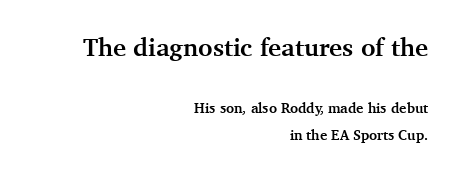
{"italic": "no", "bold": "yes", "underline": "no", "align": "right", "line_spacing_ratio": 1.86, "letter_spacing": "normal", "letter_spacing_em": 0.0, "larger_block": "first", "size_ratio": 1.79, "glyph_px": 25}
